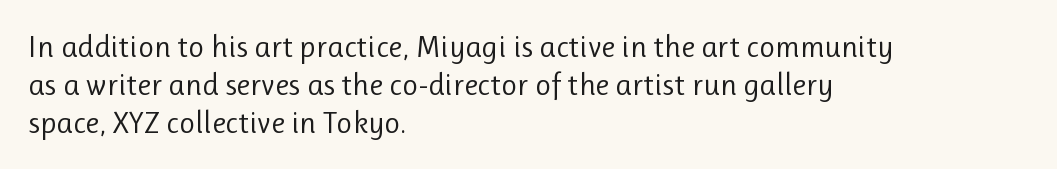
The image shows 31 px regular-weight sans-serif type, upright; set left-aligned, line spacing 1.22x, normal letter spacing, not underlined; low stroke contrast and a medium x-height.
